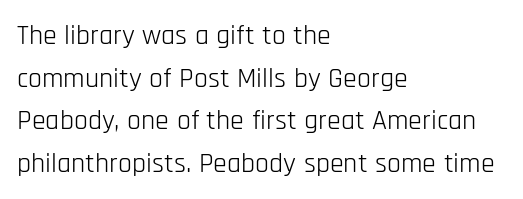
The image shows 28 px light, condensed sans-serif type, upright; set left-aligned, normal line spacing (1.52x), normal letter spacing, not underlined; low stroke contrast and a large x-height.
